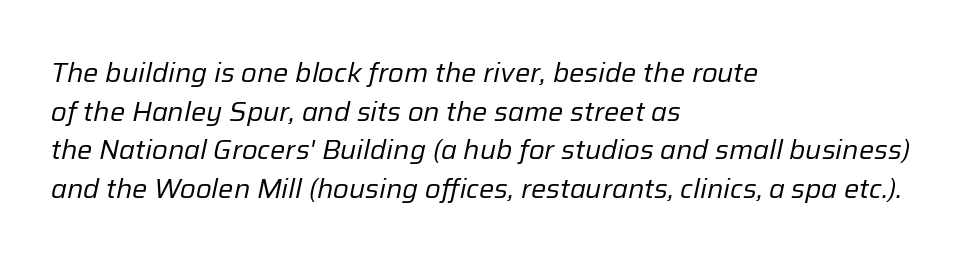
{"italic": "yes", "lean": "right", "slant_degrees": 12, "bold": "no", "underline": "no", "align": "left", "line_spacing": "normal", "line_spacing_ratio": 1.43, "letter_spacing": "normal", "letter_spacing_em": 0.0, "glyph_px": 27}
